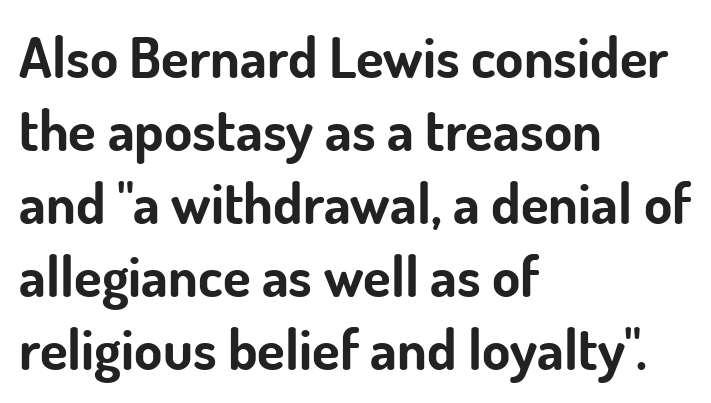
The image shows 57 px bold sans-serif type, upright; set left-aligned, normal line spacing (1.28x), normal letter spacing, not underlined; low stroke contrast and a small x-height.
